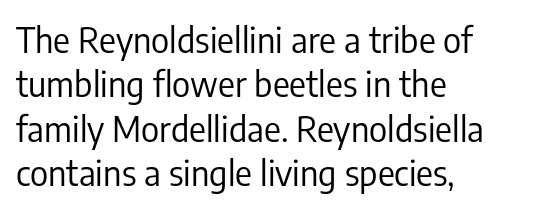
Nobody drew a line under any word here. Posture: straight, roman, zero tilt. Looks like regular typesetting: each glyph gets only the width it needs. Here the glyphs are tracked normally, forming tight word shapes. Each line starts at the same left margin while the right side varies. To sum up the face: it is a sans, with no serifs.
